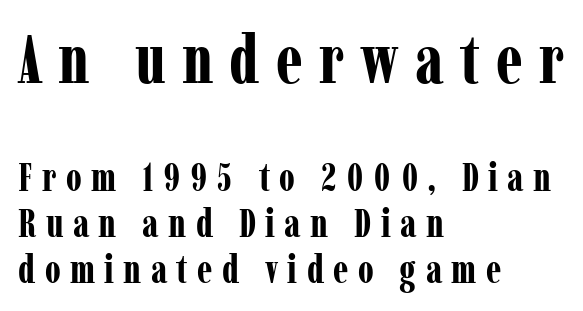
{"serif": "yes", "italic": "no", "bold": "yes", "weight": "bold", "width": "condensed", "stroke_contrast": "low", "x_height": "medium", "monospaced": "no", "underline": "no", "align": "left", "line_spacing_ratio": 1.18, "letter_spacing": "wide", "letter_spacing_em": 0.24, "larger_block": "first", "size_ratio": 1.74, "glyph_px": 68}
